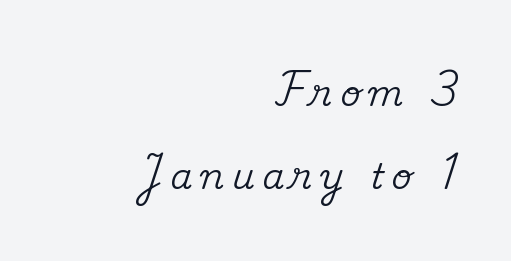
Looks like regular typesetting: each glyph gets only the width it needs. A typesetter would call this leading open, well beyond the default. Check where the strokes stop: tiny serifs finish them off. Line ends are locked; line starts wander.
